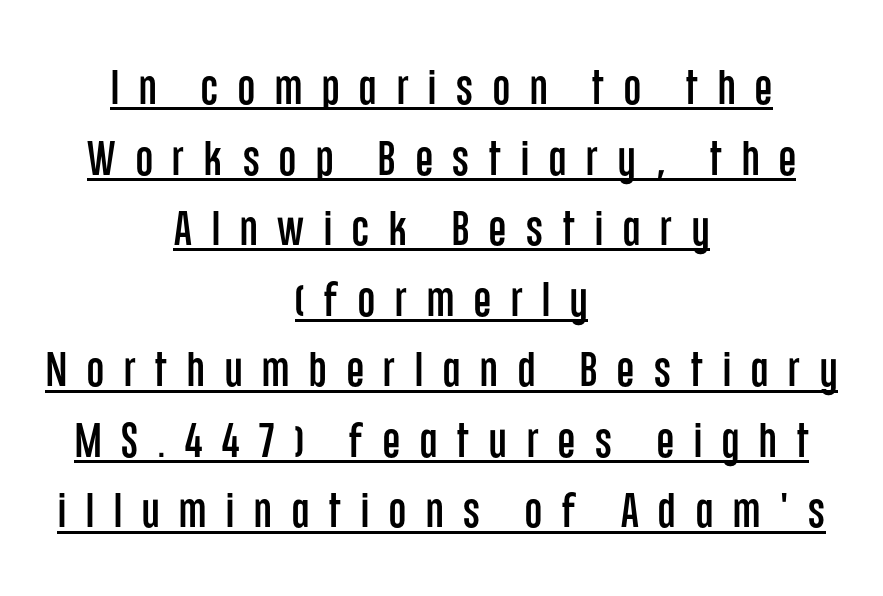
The image shows 49 px condensed sans-serif type, upright; set centered, normal line spacing (1.44x), unusually wide letter spacing (+0.41 em), underlined; low stroke contrast and a large x-height.
